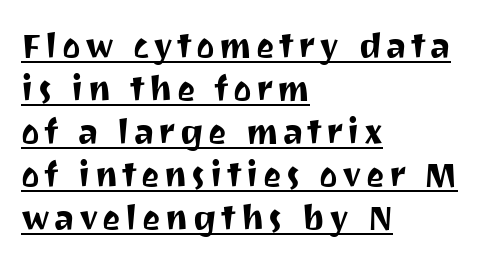
Q: Is the text italic (slanted)? A: No, it is upright.
Q: Is the typeface a serif or a sans-serif typeface? A: Sans-serif.
Q: Is the text underlined? A: Yes.
Q: How is the paragraph aligned? A: Left-aligned.
Q: Width (condensed, normal, or wide)? A: Normal.
Q: Stroke contrast? A: Medium.
Q: x-height? A: Medium.
Q: Monospaced? A: No.
